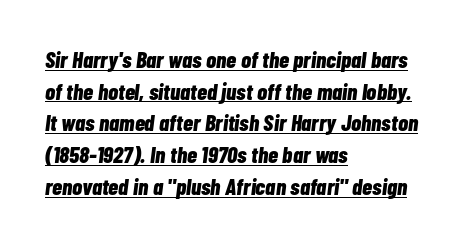
Q: Is the text bold? A: Yes.
Q: Is the text italic (slanted)? A: Yes, it leans right by about 7 degrees.
Q: Is the text underlined? A: Yes.
Q: How is the paragraph aligned? A: Left-aligned.
Q: Is the spacing between letters normal or unusually wide? A: Normal.
Q: Is the spacing between lines tight, normal or loose? A: Normal.
